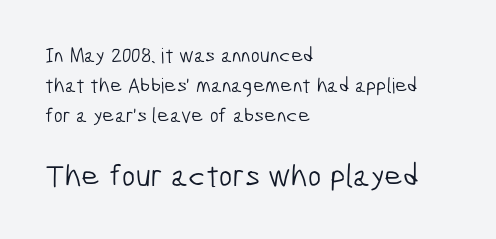
Inter-character spacing is left at the font's built-in metrics. Whoever set this chose a conventional vertical rhythm. Letterform terminals end flat and unadorned throughout the passage. Leftover space on each line is placed entirely after the last word. Compare the two chunks: the lower has the greater cap height. Do the characters align in a grid? No, the font is proportional.
